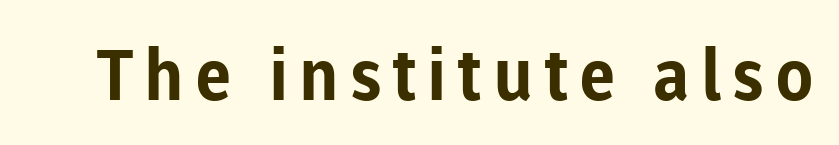
The image shows 71 px bold sans-serif type, upright; set not underlined; low stroke contrast and a medium x-height.
